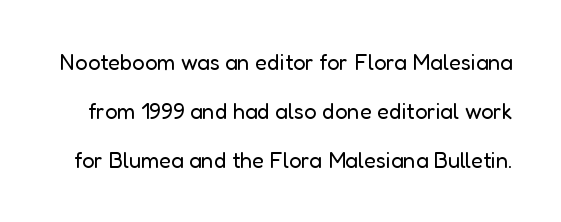
The image shows 22 px text type, upright; set loose line spacing (2.22x), normal letter spacing, not underlined.
